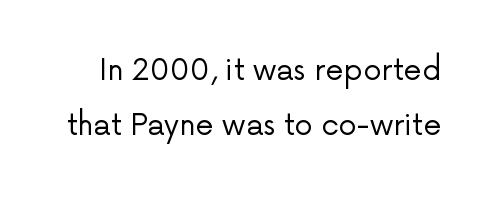
The letters look calm and open, with moderate or lighter stems. What stands out about the letter spacing? Nothing — it is the standard amount. Does the lettering tilt? It doesn't — this is upright. Type style note: lacks serifs. What's the leading like? Stretched, with rows far apart. Check the space under the baseline: it is left empty.
